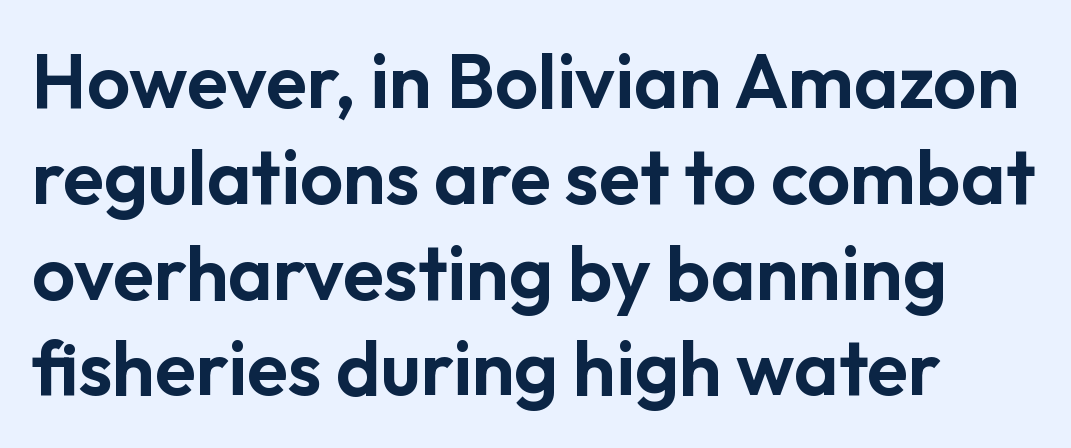
Q: Is the text italic (slanted)? A: No, it is upright.
Q: Is the typeface a serif or a sans-serif typeface? A: Sans-serif.
Q: Is the text underlined? A: No.
Q: Is the spacing between letters normal or unusually wide? A: Normal.
Q: Is the spacing between lines tight, normal or loose? A: Normal.
Q: Width (condensed, normal, or wide)? A: Normal.
Q: Stroke contrast? A: Low.
Q: x-height? A: Medium.
Q: Monospaced? A: No.
